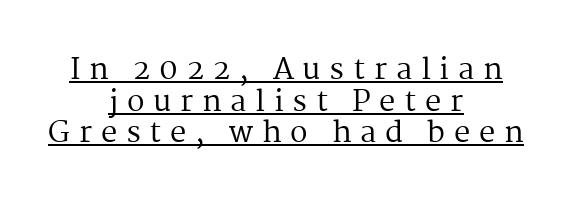
The image shows 29 px regular-weight serif type, upright; set centered, tight line spacing (1.09x), unusually wide letter spacing (+0.3 em), underlined; medium stroke contrast and a medium x-height.
